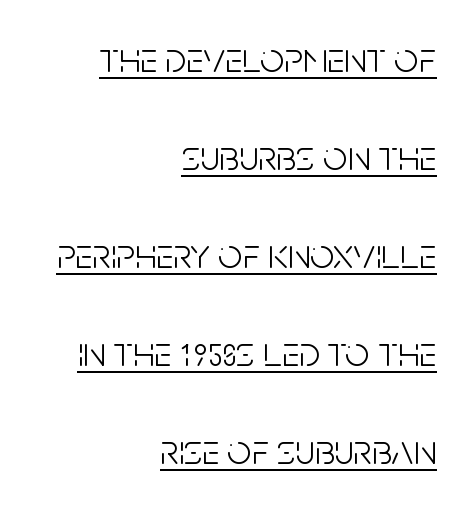
Does the lettering tilt? It doesn't — this is upright. The rag falls on the left side of this text block. The block of text is sparse from top to bottom, with ample space between rows. This is not heavy type; no bold has been used.
